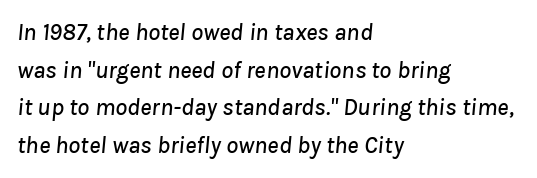
The image shows 24 px text type, italic (leaning right); set left-aligned, normal line spacing (1.57x), normal letter spacing, not underlined.
